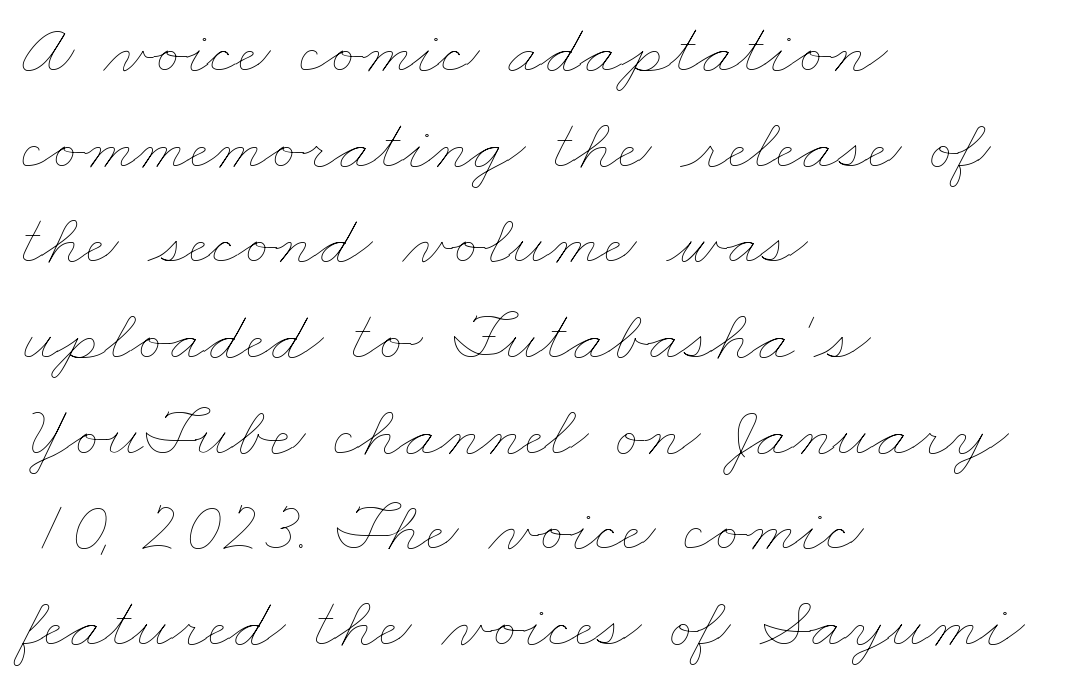
The image shows 73 px thin, wide type; set left-aligned, normal line spacing (1.31x), normal letter spacing, not underlined; low stroke contrast and a small x-height.
